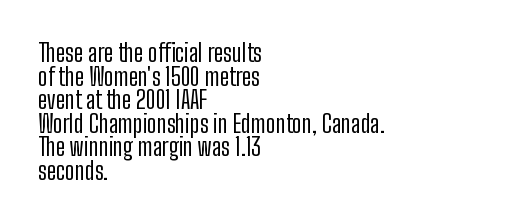
Posture: upright roman. Line starts are locked; line ends wander. Each stroke keeps to a modest, everyday thickness or less. Descender tails drop into unmarked territory.
